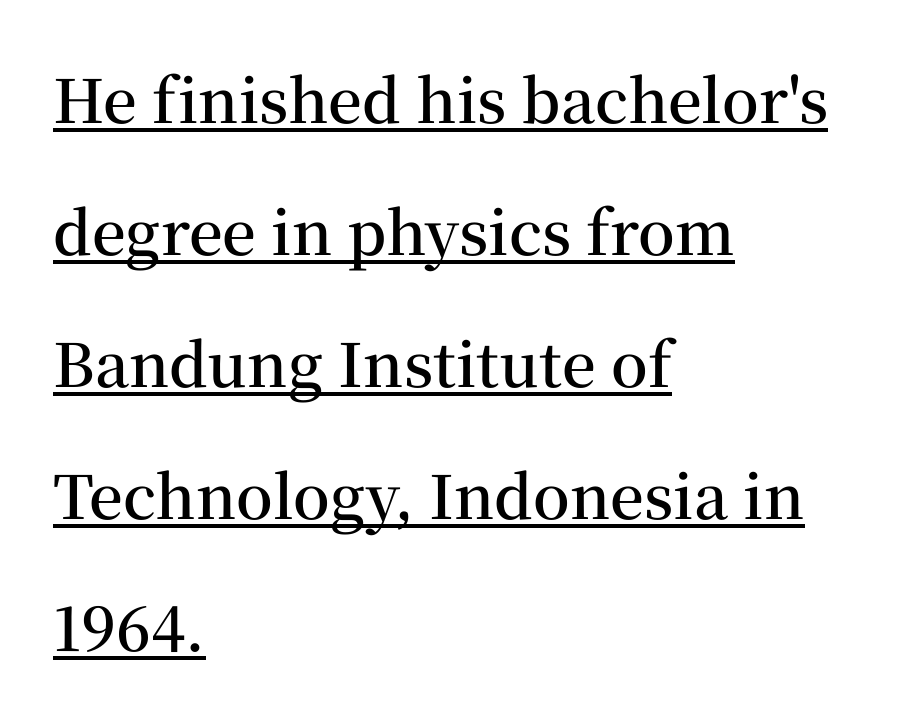
The letters carry serifs — small finishing strokes at the ends of their stems. The typesetting leans somewhat heavy: a semibold. This sample uses an upright cut, with every glyph sitting square on the baseline. No extra tracking has been applied to these lines.
